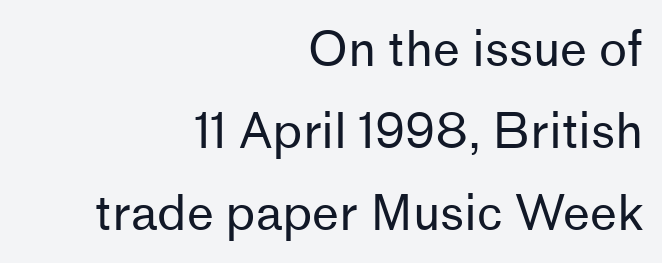
{"serif": "no", "italic": "no", "bold": "no", "weight": "regular", "width": "normal", "stroke_contrast": "low", "x_height": "medium", "monospaced": "no", "underline": "no", "align": "right", "line_spacing_ratio": 1.71, "letter_spacing": "normal", "letter_spacing_em": 0.0, "glyph_px": 48}
